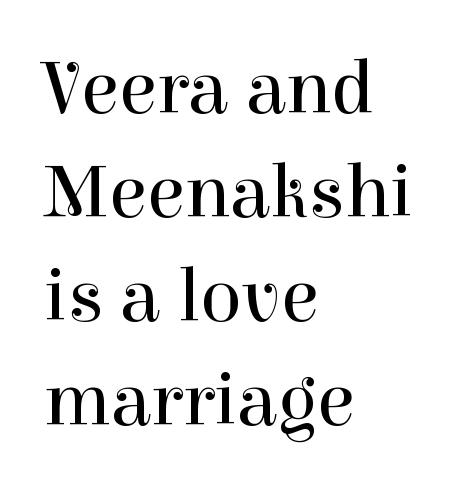
The image shows 77 px regular-weight serif type, upright; set left-aligned, normal line spacing (1.35x), normal letter spacing, not underlined; high stroke contrast and a medium x-height.
